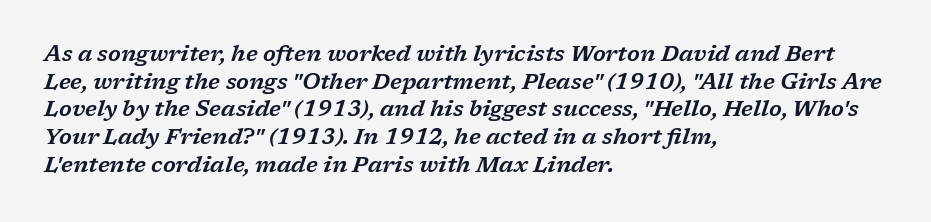
The image shows 22 px text type, italic (leaning right); set left-aligned, normal line spacing (1.26x), normal letter spacing, not underlined.
